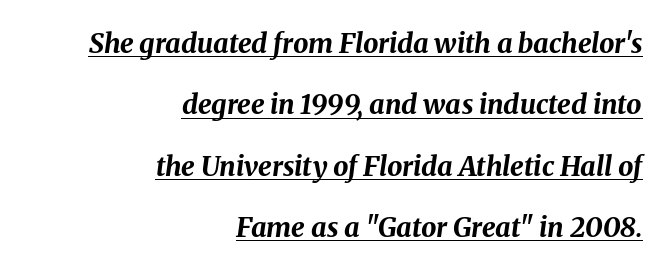
Q: Is the text bold? A: Yes.
Q: Is the text italic (slanted)? A: Yes, it leans right by about 8 degrees.
Q: Is the text underlined? A: Yes.
Q: How is the paragraph aligned? A: Right-aligned.
Q: Is the spacing between letters normal or unusually wide? A: Normal.
Q: Is the spacing between lines tight, normal or loose? A: Loose.
